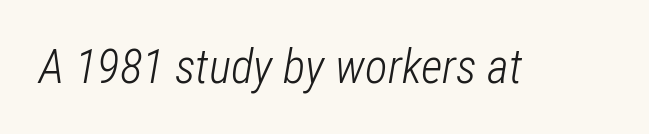
Q: Is the text bold? A: No.
Q: Is the text italic (slanted)? A: Yes, it leans right by about 12 degrees.
Q: Is the text underlined? A: No.
Q: Is the spacing between letters normal or unusually wide? A: Normal.
Q: Width (condensed, normal, or wide)? A: Condensed.
Q: Stroke contrast? A: Low.
Q: x-height? A: Medium.
Q: Monospaced? A: No.
